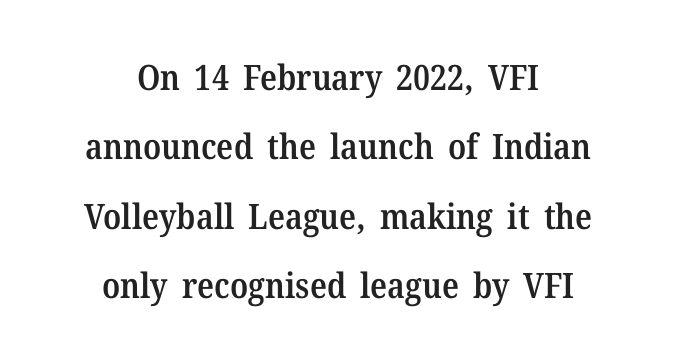
The image shows 35 px semibold serif type, upright; set centered, loose line spacing (1.98x), normal letter spacing, not underlined; medium stroke contrast and a medium x-height.
